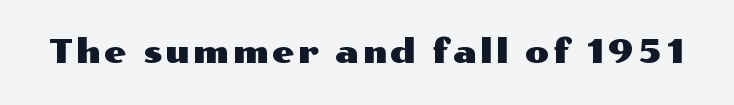
Q: Is the text italic (slanted)? A: No, it is upright.
Q: Is the typeface a serif or a sans-serif typeface? A: Sans-serif.
Q: Is the text underlined? A: No.
Q: Width (condensed, normal, or wide)? A: Wide.
Q: Stroke contrast? A: Medium.
Q: x-height? A: Medium.
Q: Monospaced? A: No.
